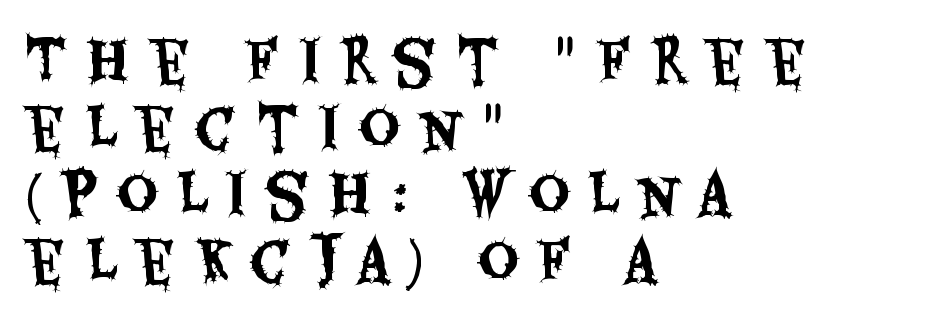
{"serif": "no", "italic": "no", "width": "condensed", "stroke_contrast": "medium", "x_height": "large", "monospaced": "no", "underline": "no", "align": "left", "line_spacing_ratio": 1.19, "letter_spacing": "wide", "letter_spacing_em": 0.34, "glyph_px": 56}
